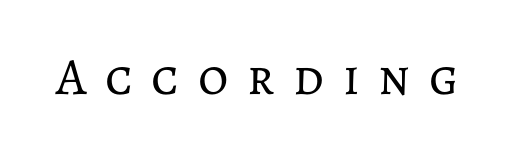
Q: Is the text bold? A: No.
Q: Is the text italic (slanted)? A: No, it is upright.
Q: Is the text underlined? A: No.
Q: Is the spacing between letters normal or unusually wide? A: Unusually wide.
Q: Width (condensed, normal, or wide)? A: Normal.
Q: Stroke contrast? A: Low.
Q: x-height? A: Medium.
Q: Monospaced? A: No.
